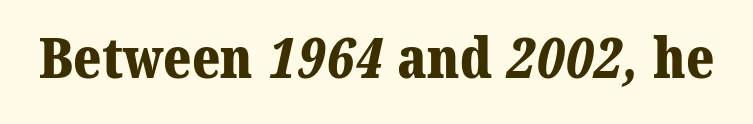
The image shows 57 px bold serif type; set normal letter spacing, not underlined; medium stroke contrast and a medium x-height.
